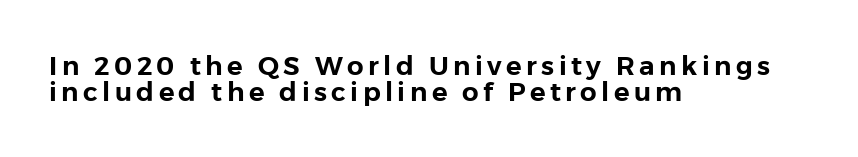
{"italic": "no", "underline": "no", "align": "left", "line_spacing": "tight", "line_spacing_ratio": 1.0, "glyph_px": 26}
